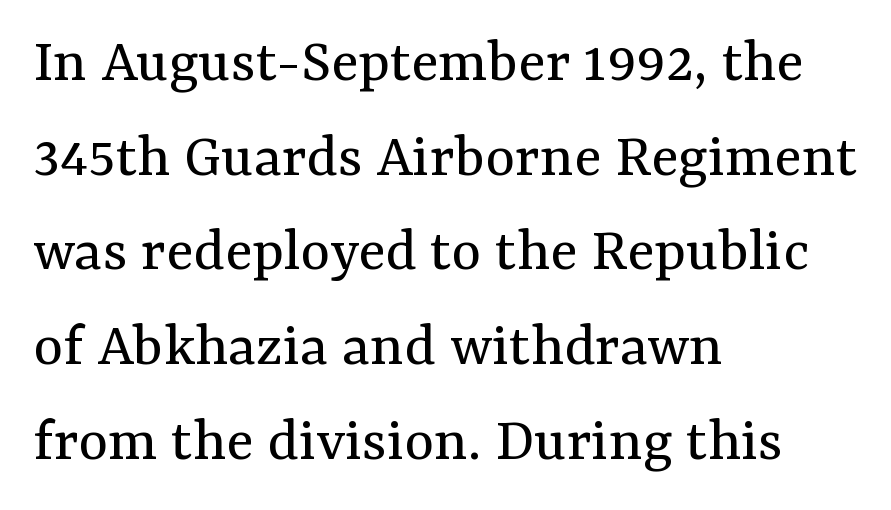
Rendered with straight, roman letterforms. Bold? No — there's no thickening of the strokes. The gap between lines stays unmarked. The passage shown is typed in a proportional face where columns would drift. Unlike a clean sans, this face finishes its strokes with serifs. Students, observe: this is what conventionally led text looks like.
